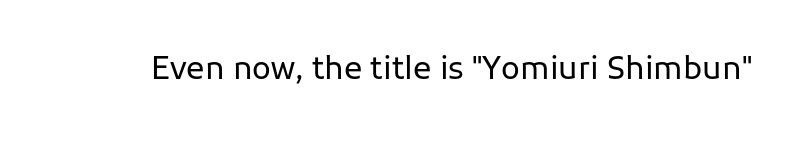
{"serif": "no", "italic": "no", "bold": "no", "weight": "regular", "width": "normal", "stroke_contrast": "low", "x_height": "medium", "monospaced": "no", "underline": "no", "letter_spacing": "normal", "letter_spacing_em": 0.0, "glyph_px": 31}
